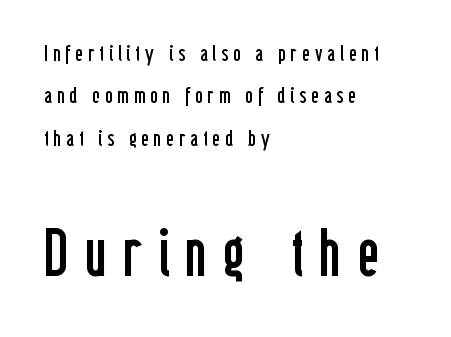
The image shows 67 px regular-weight, condensed sans-serif type, upright; set left-aligned, loose line spacing (1.93x), unusually wide letter spacing (+0.24 em), not underlined; the second (bottom) block is 3.05x larger; low stroke contrast and a medium x-height.
